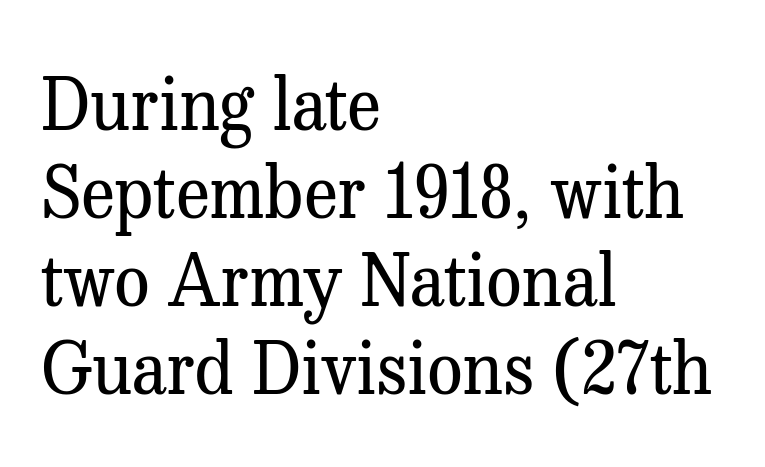
{"serif": "yes", "italic": "no", "bold": "no", "weight": "regular", "width": "normal", "stroke_contrast": "medium", "x_height": "medium", "monospaced": "no", "underline": "no", "align": "left", "line_spacing_ratio": 1.24, "letter_spacing": "normal", "letter_spacing_em": 0.0, "glyph_px": 71}
